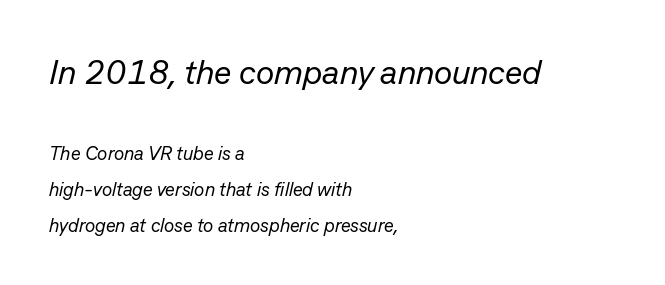
{"italic": "yes", "lean": "right", "slant_degrees": 13, "bold": "no", "weight": "regular", "width": "normal", "stroke_contrast": "low", "x_height": "medium", "monospaced": "no", "underline": "no", "align": "left", "line_spacing_ratio": 1.88, "letter_spacing": "normal", "letter_spacing_em": 0.0, "larger_block": "first", "size_ratio": 1.79, "glyph_px": 34}
